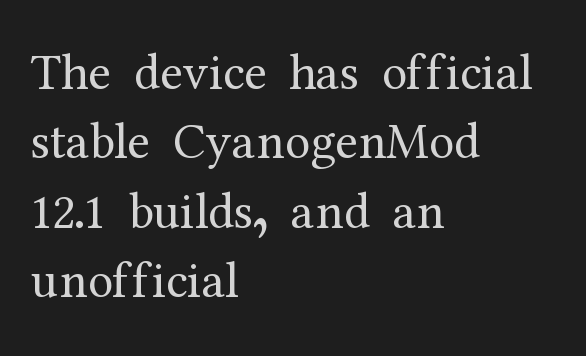
{"serif": "yes", "italic": "no", "bold": "no", "weight": "regular", "width": "normal", "stroke_contrast": "medium", "x_height": "medium", "monospaced": "no", "underline": "no", "align": "left", "line_spacing": "normal", "line_spacing_ratio": 1.36, "letter_spacing": "normal", "letter_spacing_em": 0.0, "glyph_px": 51}
